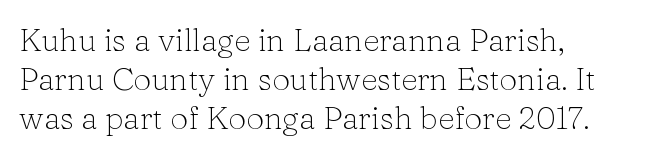
All the whitespace from short lines collects on the right. A roman cut, with each character standing at attention. You could not count columns in this text — the font is proportionally spaced. Font category for this specimen: serif. No heavy texture on the line: the type isn't bold. Characters follow at the spacing the type designer built in.
